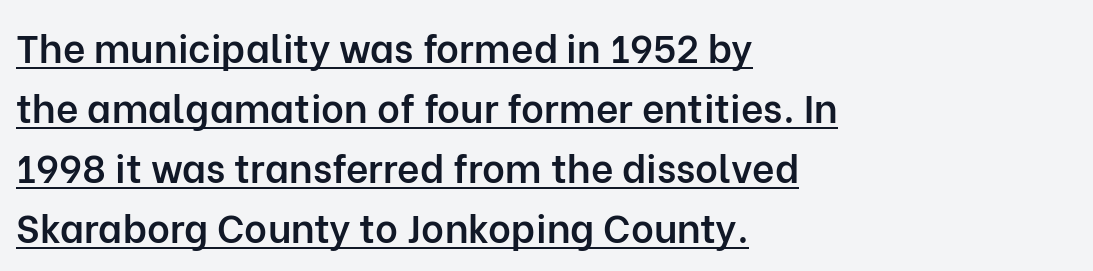
The image shows 39 px semibold sans-serif type, upright; set left-aligned, normal line spacing (1.54x), normal letter spacing, underlined; low stroke contrast and a medium x-height.
